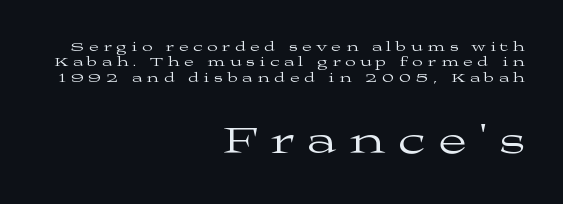
Notice how descenders almost collide with the ascenders below — that's tight leading. Letters rest on an invisible, unmarked baseline. No letter is thick-stroked: the sample isn't bold. Posture: vertical. Words appear elongated and porous because spacing is wide.
